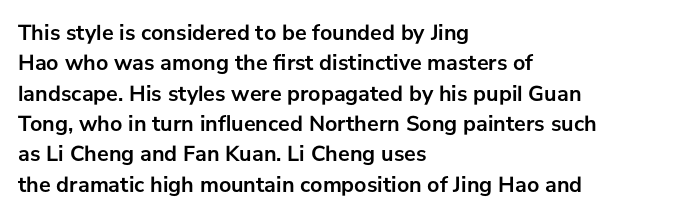
The paragraph shown leans on its left margin. The glyphs have the mass of a bold cut. How are the letters spaced? Ordinarily, with no added tracking. This sample uses an upright cut, with every glyph sitting square on the baseline.
